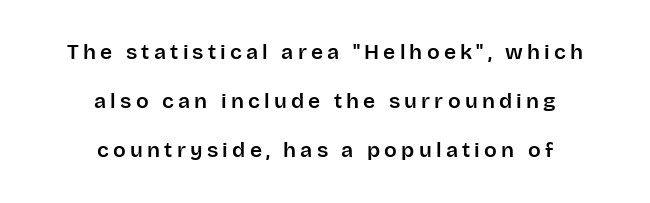
Q: Is the text italic (slanted)? A: No, it is upright.
Q: Is the text underlined? A: No.
Q: How is the paragraph aligned? A: Centered.
Q: Is the spacing between letters normal or unusually wide? A: Unusually wide.
Q: Is the spacing between lines tight, normal or loose? A: Loose.
